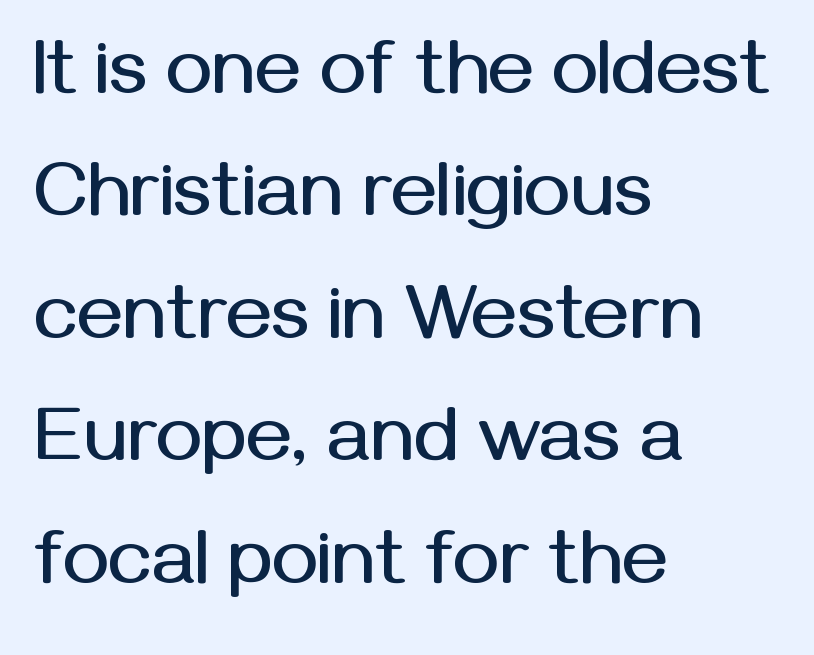
I'd call this a sans setting — the letters go barefoot. Proportional: the letters do not fall into vertical columns. No extra tracking has been applied to these lines. In CSS terms this would be text-align: left. Italic: no, the glyphs are upright roman. Quick note: interline space is typical.
